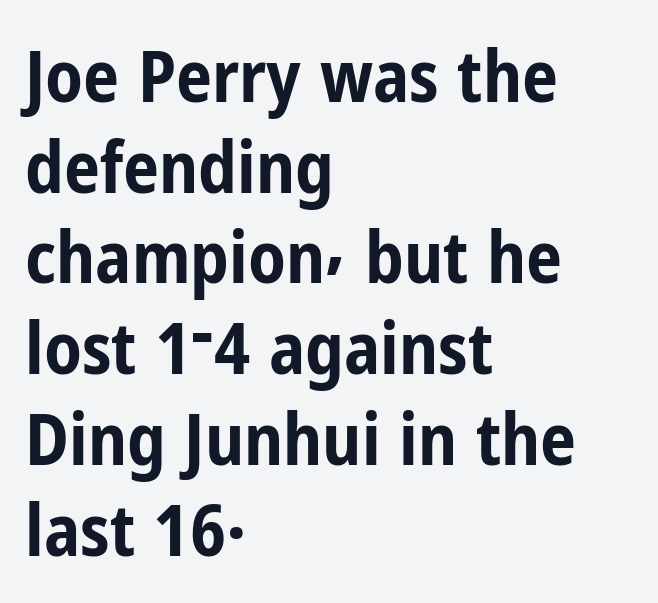
Q: Is the text bold? A: Yes.
Q: Is the text italic (slanted)? A: No, it is upright.
Q: Is the typeface a serif or a sans-serif typeface? A: Sans-serif.
Q: Is the text underlined? A: No.
Q: How is the paragraph aligned? A: Left-aligned.
Q: Is the spacing between letters normal or unusually wide? A: Normal.
Q: Is the spacing between lines tight, normal or loose? A: Normal.
Q: Width (condensed, normal, or wide)? A: Condensed.
Q: Stroke contrast? A: Low.
Q: x-height? A: Medium.
Q: Monospaced? A: No.
